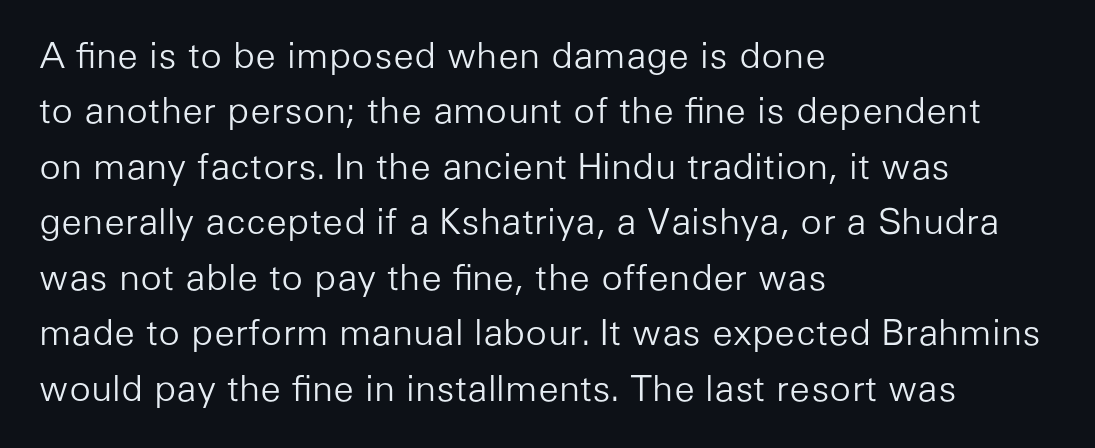
Q: Is the text bold? A: No.
Q: Is the text italic (slanted)? A: No, it is upright.
Q: Is the typeface a serif or a sans-serif typeface? A: Sans-serif.
Q: Is the text underlined? A: No.
Q: How is the paragraph aligned? A: Left-aligned.
Q: Is the spacing between letters normal or unusually wide? A: Normal.
Q: Is the spacing between lines tight, normal or loose? A: Normal.
Q: Width (condensed, normal, or wide)? A: Normal.
Q: Stroke contrast? A: Low.
Q: x-height? A: Medium.
Q: Monospaced? A: No.
